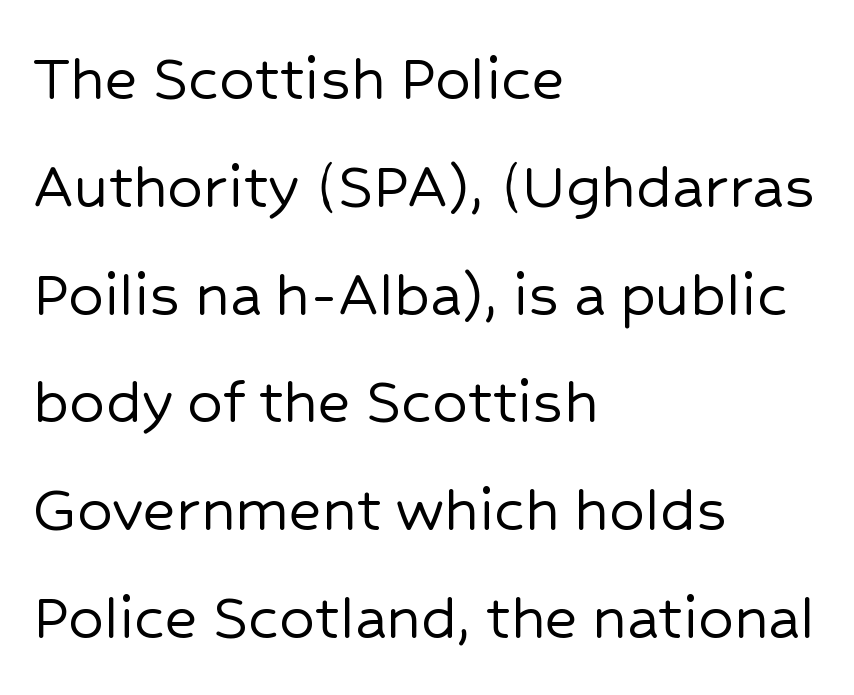
Each line starts at the same left margin while the right side varies. The tracking reads as untouched default to a designer's eye. Think of a printed novel: that variable character pitch is what you see here. Look at the bottom of the vertical strokes: they stop flat, with no serifs. The font's upright variant was chosen for this text.
